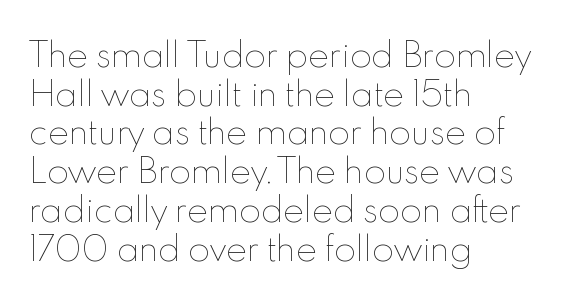
The image shows 32 px thin type, upright; set left-aligned, line spacing 1.21x, normal letter spacing, not underlined; a small x-height.
